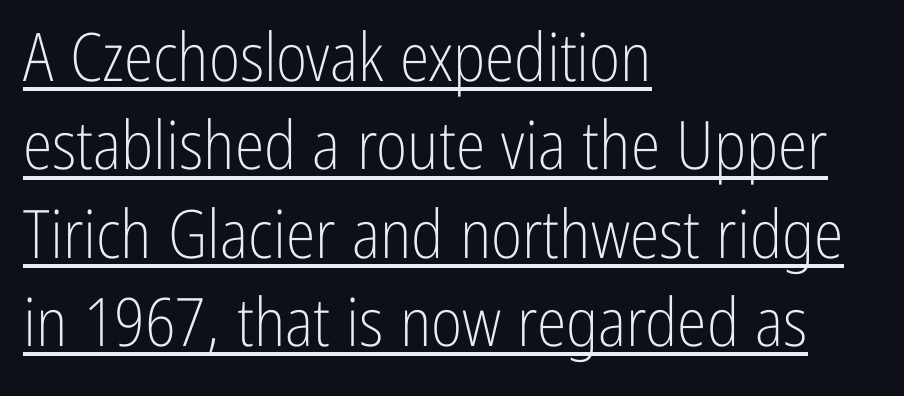
{"serif": "no", "italic": "no", "bold": "no", "weight": "light", "width": "condensed", "stroke_contrast": "low", "x_height": "medium", "monospaced": "no", "underline": "yes", "align": "left", "line_spacing": "normal", "line_spacing_ratio": 1.32, "letter_spacing": "normal", "letter_spacing_em": 0.0, "glyph_px": 67}
